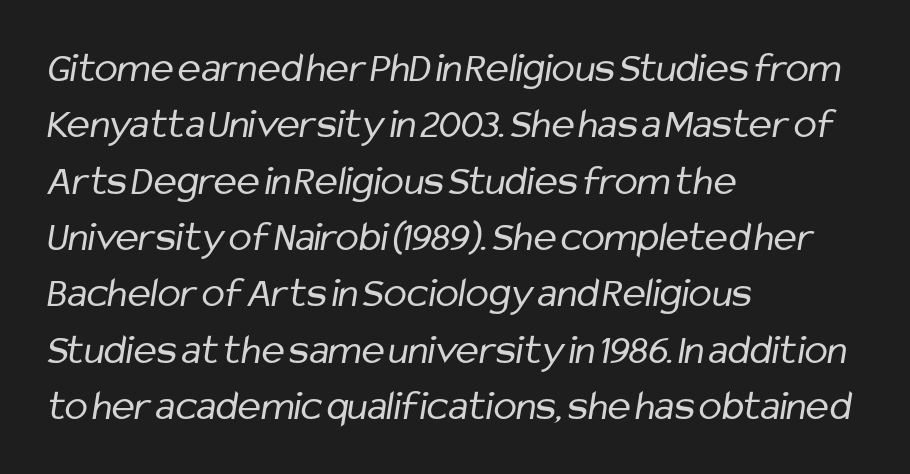
{"serif": "no", "bold": "no", "weight": "regular", "width": "condensed", "stroke_contrast": "low", "x_height": "medium", "monospaced": "no", "underline": "no", "align": "left", "line_spacing": "normal", "line_spacing_ratio": 1.31, "letter_spacing": "normal", "letter_spacing_em": 0.0, "glyph_px": 43}
